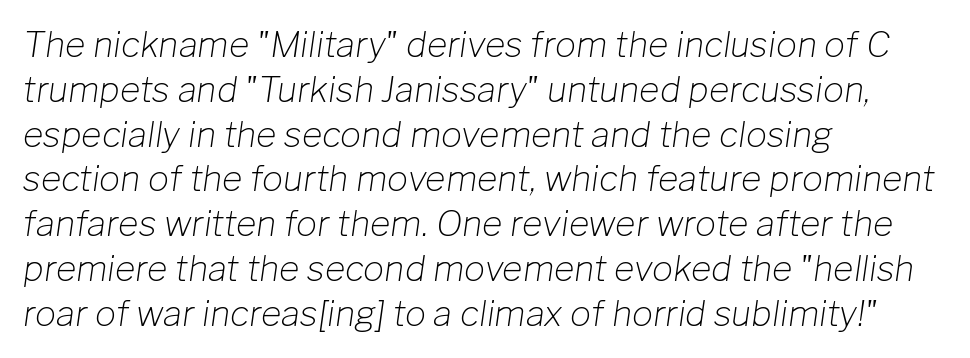
The image shows 35 px light type, italic (leaning right); set left-aligned, normal line spacing (1.28x), normal letter spacing, not underlined; low stroke contrast and a medium x-height.
